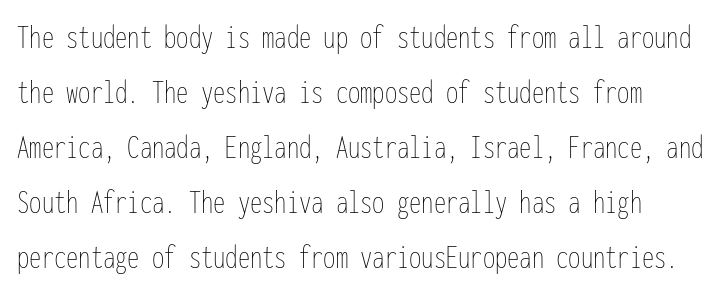
Q: Is the text bold? A: No.
Q: Is the text italic (slanted)? A: No, it is upright.
Q: Is the text underlined? A: No.
Q: Is the spacing between letters normal or unusually wide? A: Normal.
Q: Is the spacing between lines tight, normal or loose? A: Normal.
Q: Width (condensed, normal, or wide)? A: Condensed.
Q: Stroke contrast? A: Low.
Q: x-height? A: Medium.
Q: Monospaced? A: Yes.
